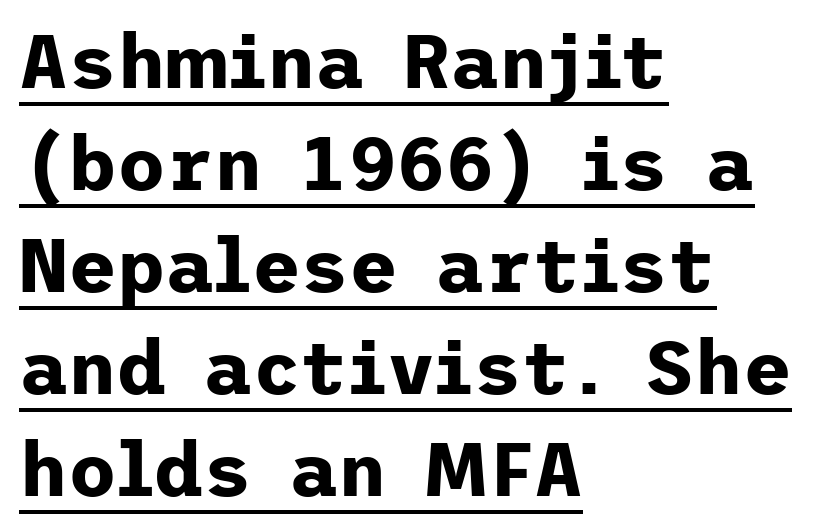
The image shows 75 px bold sans-serif type, upright; set left-aligned, normal line spacing (1.36x), normal letter spacing, underlined; low stroke contrast and a medium x-height.
